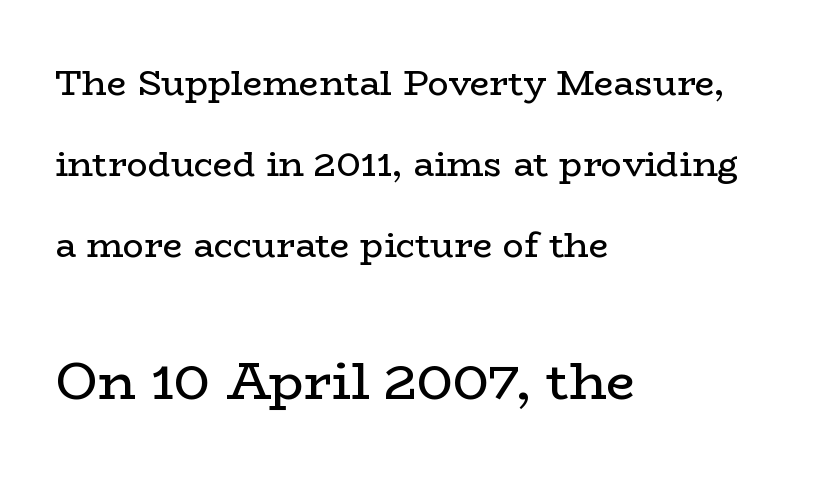
The image shows 52 px regular-weight, wide serif type, upright; set left-aligned, loose line spacing (2.32x), normal letter spacing, not underlined; the second (bottom) block is 1.49x larger; low stroke contrast and a medium x-height.
